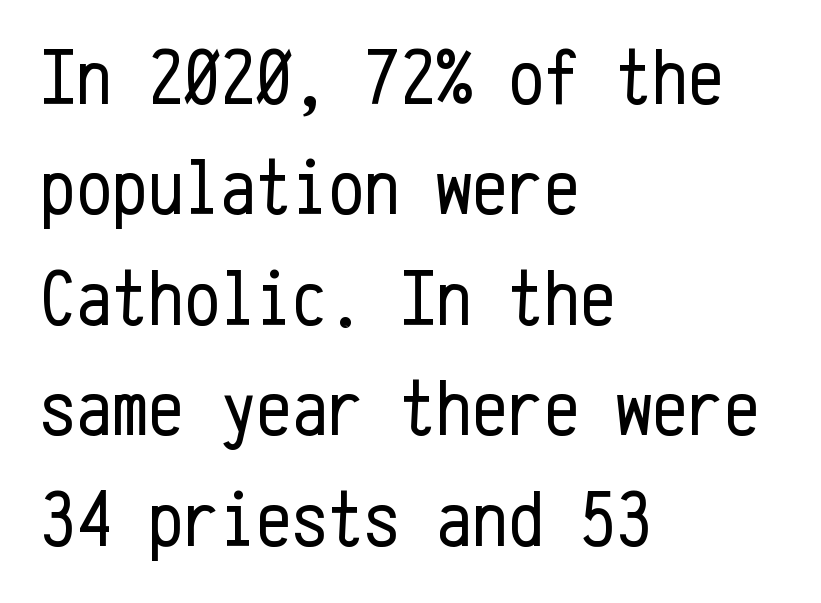
The image shows 80 px regular-weight, condensed sans-serif type, upright, monospaced; set left-aligned, normal line spacing (1.38x), normal letter spacing, not underlined; low stroke contrast and a medium x-height.
